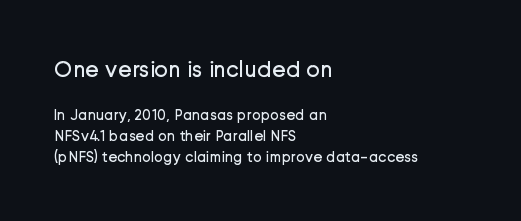
The composition opens big and finishes small. Look at the tracking — it's just the regular setting, nothing added. Reading down the column, the eye jumps a familiar distance to each next line. Teacher's note: observe the even left margin — that is flush-left alignment.
